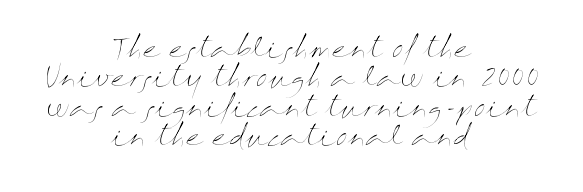
The image shows 26 px text type; set centered, tight line spacing (1.13x), normal letter spacing, not underlined.
